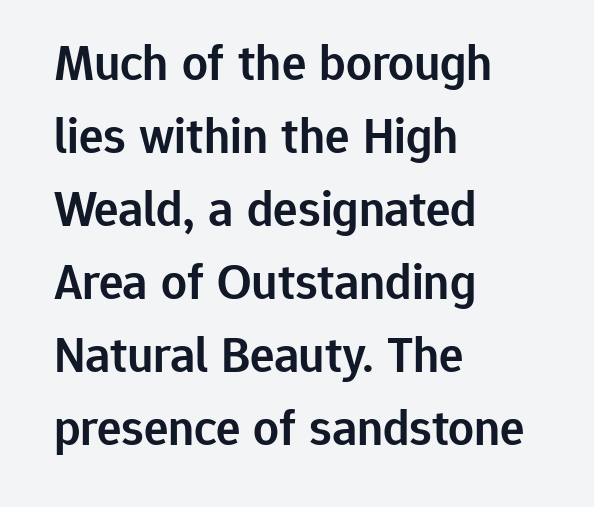
The image shows 51 px semibold sans-serif type, upright; set left-aligned, normal line spacing (1.43x), normal letter spacing, not underlined; low stroke contrast and a medium x-height.
